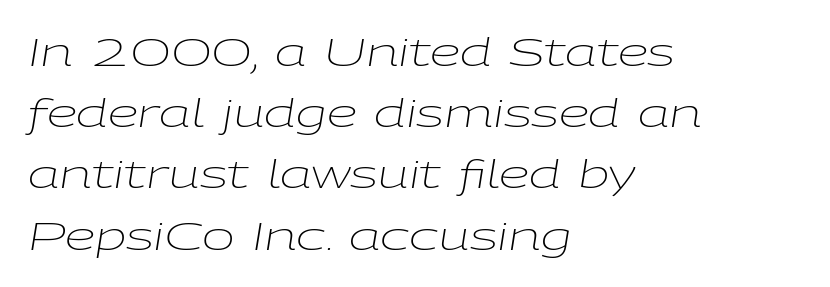
The image shows 39 px light, wide type, italic (leaning right); set left-aligned, normal line spacing (1.57x), normal letter spacing, not underlined; low stroke contrast and a medium x-height.
